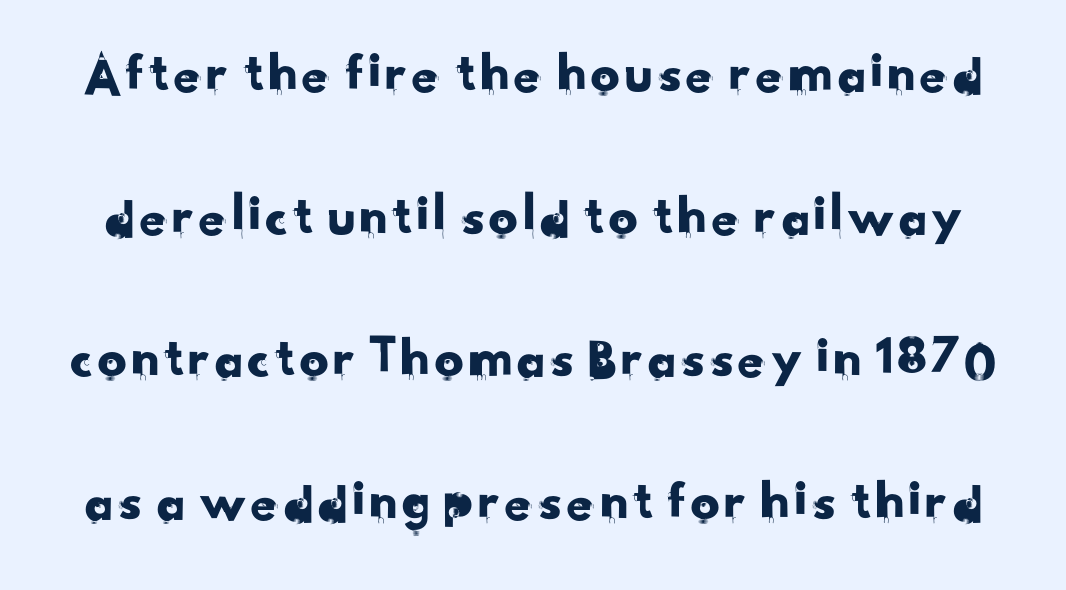
The image shows 58 px sans-serif type; set loose line spacing (2.46x), normal letter spacing, not underlined; low stroke contrast and a small x-height.
